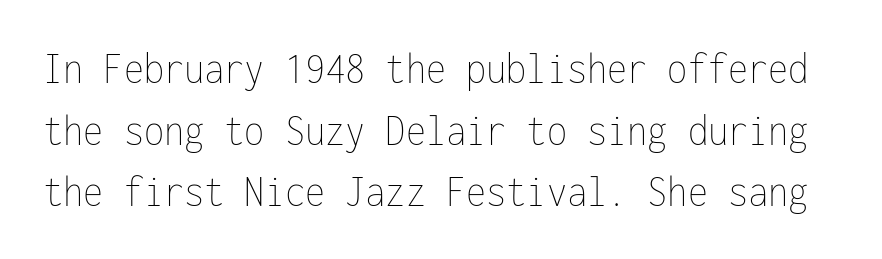
The image shows 46 px thin, condensed type, upright, monospaced; set normal line spacing (1.34x), normal letter spacing, not underlined; low stroke contrast and a medium x-height.
